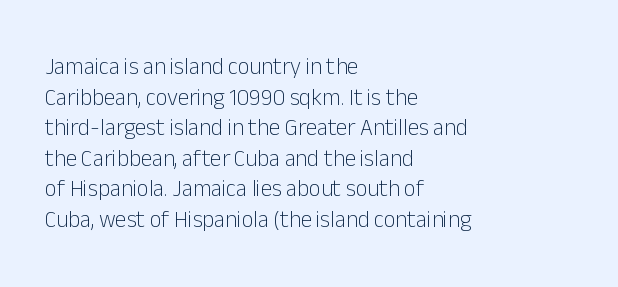
The image shows 23 px text type, upright; set left-aligned, normal line spacing (1.33x), normal letter spacing, not underlined.
